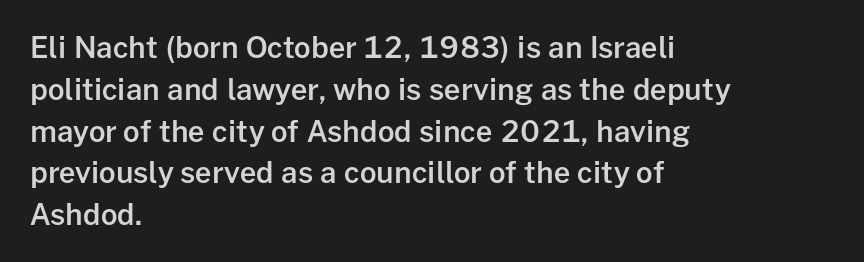
You can tell it's not italic because the verticals are truly vertical. Look at the tracking — it's just the regular setting, nothing added. Short and long lines alike share a common starting point at left. Horizontal bands of white between lines are of average thickness. Summary of weight: moderately heavy, a semibold. The passage shown is not underscored anywhere.
